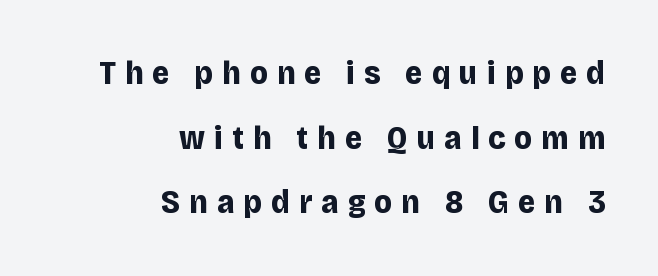
{"serif": "no", "italic": "no", "bold": "yes", "weight": "bold", "width": "normal", "stroke_contrast": "low", "x_height": "large", "monospaced": "no", "underline": "no", "align": "right", "line_spacing": "loose", "line_spacing_ratio": 1.96, "letter_spacing": "wide", "letter_spacing_em": 0.28, "glyph_px": 33}
